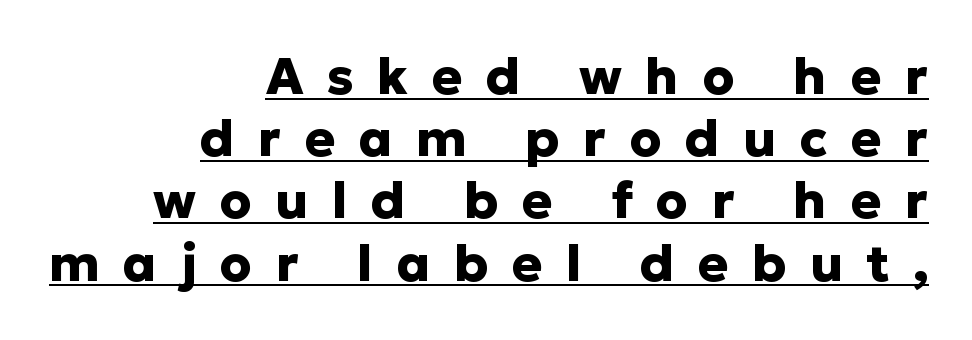
Observe the wide spacing: letters keep a clear distance from each other. I'd call this a sans setting — the letters go barefoot. You could not count columns in this text — the font is proportionally spaced. Emphasis by weight is at full strength: bold. Caption: multi-line text, flush right, ragged left.
